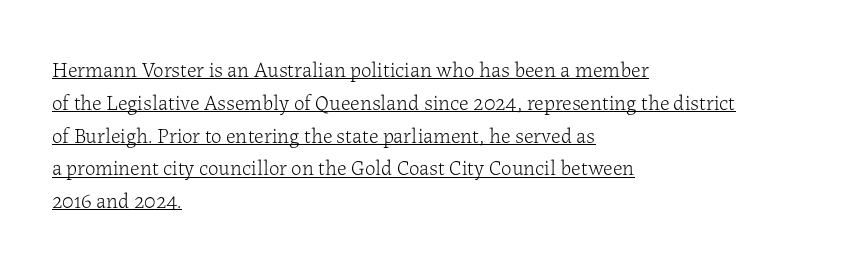
Underlining? Definitely there. Does the lettering tilt? It doesn't — this is upright. Leftover space on each line is placed entirely after the last word. The passage shown stacks its lines at a standard gap. Think standard paragraph weight, or any step lighter than that.
